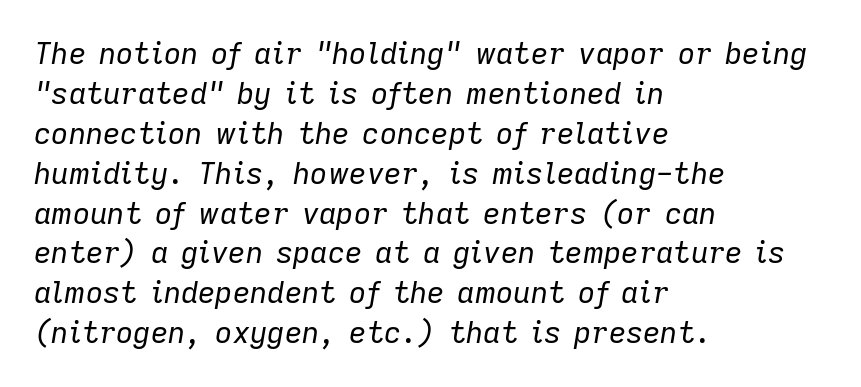
Q: Is the text bold? A: No.
Q: Is the text italic (slanted)? A: Yes, it leans right by about 9 degrees.
Q: Is the text underlined? A: No.
Q: How is the paragraph aligned? A: Left-aligned.
Q: Is the spacing between letters normal or unusually wide? A: Normal.
Q: Is the spacing between lines tight, normal or loose? A: Normal.
Q: Width (condensed, normal, or wide)? A: Normal.
Q: Stroke contrast? A: Low.
Q: x-height? A: Medium.
Q: Monospaced? A: No.
